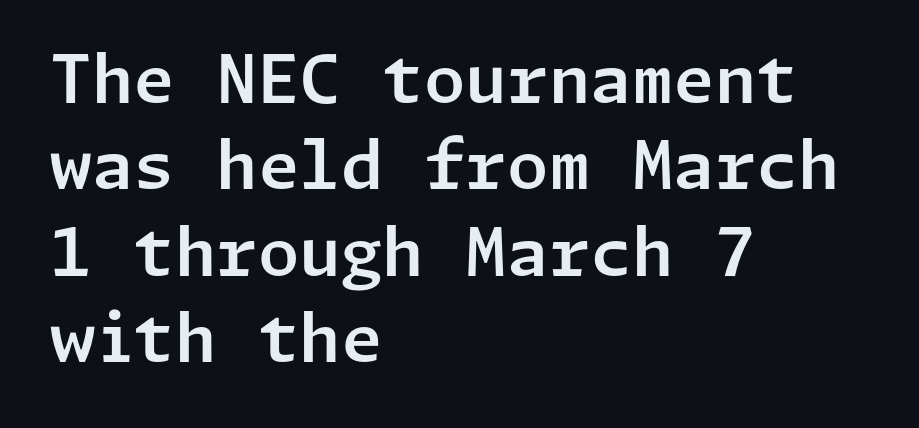
{"serif": "no", "italic": "no", "width": "normal", "stroke_contrast": "low", "x_height": "medium", "underline": "no", "align": "left", "line_spacing": "normal", "line_spacing_ratio": 1.29, "letter_spacing": "normal", "letter_spacing_em": 0.0, "glyph_px": 67}
